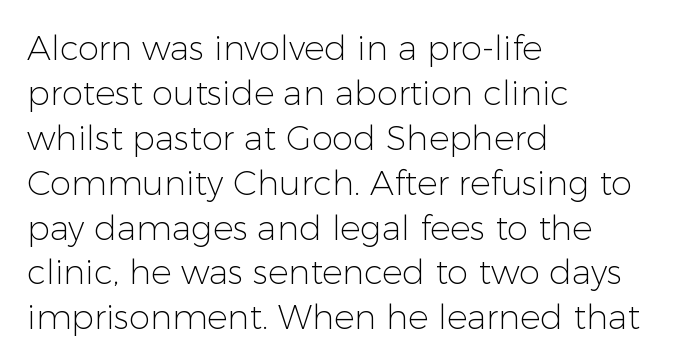
{"serif": "no", "italic": "no", "bold": "no", "weight": "light", "width": "normal", "stroke_contrast": "low", "x_height": "medium", "monospaced": "no", "underline": "no", "align": "left", "line_spacing": "normal", "line_spacing_ratio": 1.32, "letter_spacing": "normal", "letter_spacing_em": 0.0, "glyph_px": 34}
